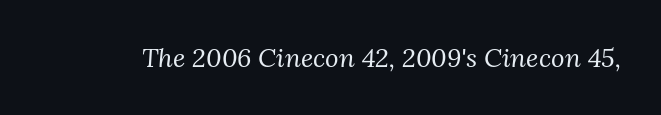
The image shows 26 px text type, italic (leaning right); set normal letter spacing, not underlined.
